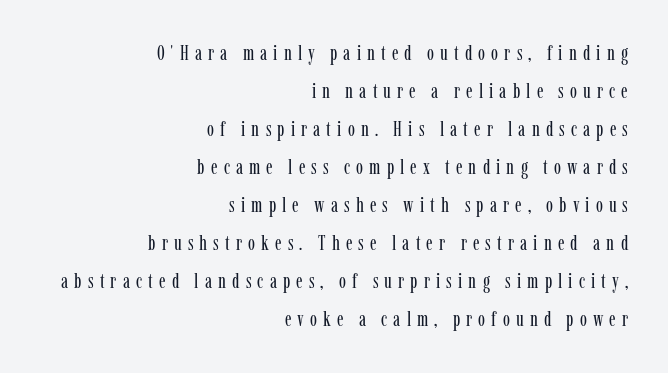
Weight class: somewhere from thin through regular. Beneath every word, the page is bare. These lines were composed using upright roman letters. The paragraph shown leans on its right margin.
